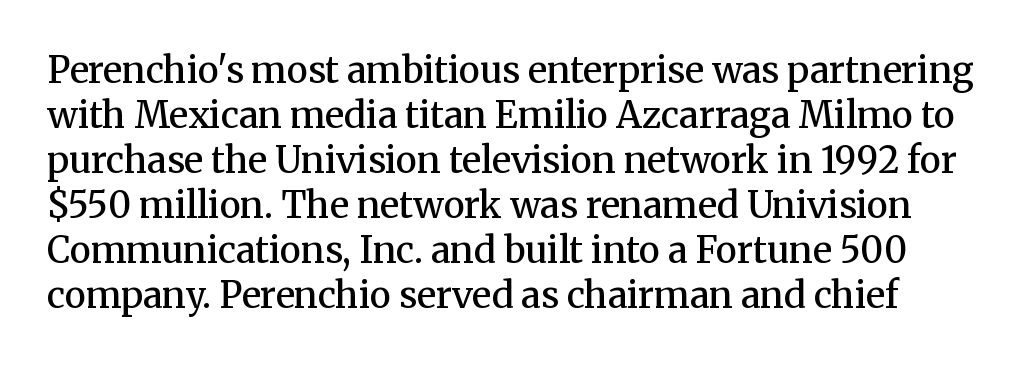
The typography opts for an upright posture over an oblique one. Is the type bold? Partly — it's a semibold, heavier than regular but not fully bold. A typesetter would call this zero additional tracking. The block of text has a typical density, with ordinary space between rows. A typesetter would call this proportional, since set widths differ per character.
